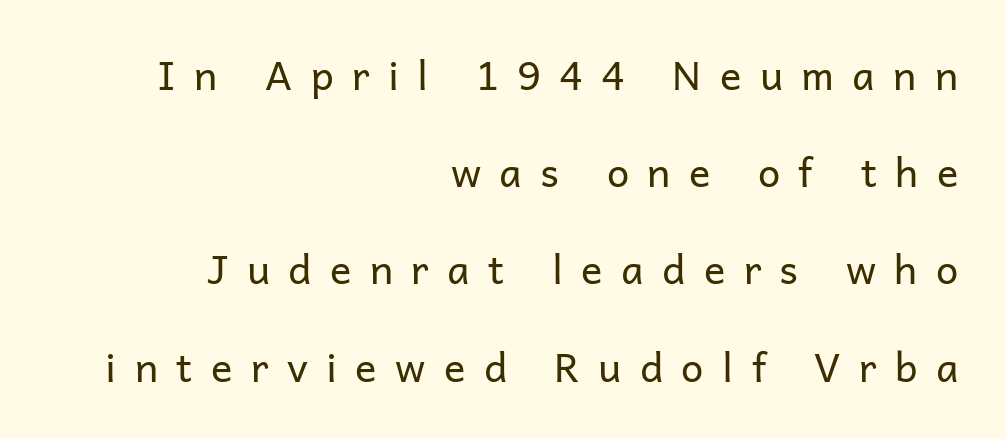
Q: Is the text bold? A: No.
Q: Is the text italic (slanted)? A: No, it is upright.
Q: Is the typeface a serif or a sans-serif typeface? A: Sans-serif.
Q: Is the text underlined? A: No.
Q: How is the paragraph aligned? A: Right-aligned.
Q: Is the spacing between letters normal or unusually wide? A: Unusually wide.
Q: Is the spacing between lines tight, normal or loose? A: Loose.
Q: Width (condensed, normal, or wide)? A: Normal.
Q: Stroke contrast? A: Low.
Q: x-height? A: Medium.
Q: Monospaced? A: No.
